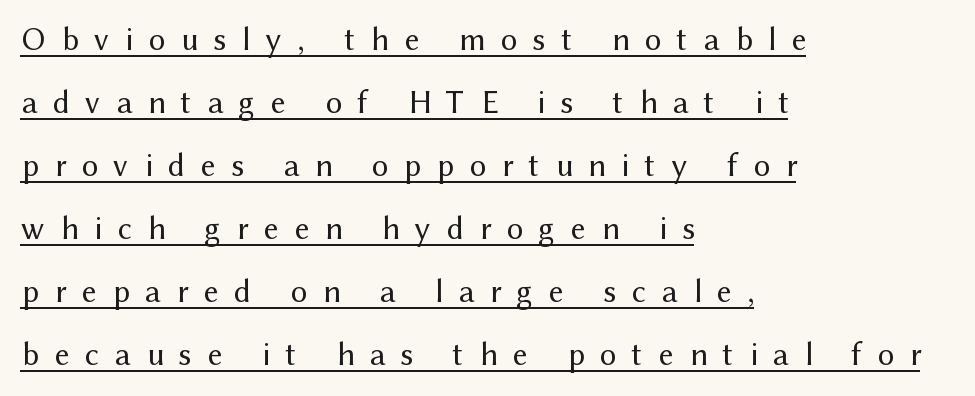
The image shows 33 px regular-weight sans-serif type, upright; set left-aligned, loose line spacing (1.91x), unusually wide letter spacing (+0.47 em), underlined; medium stroke contrast and a medium x-height.
